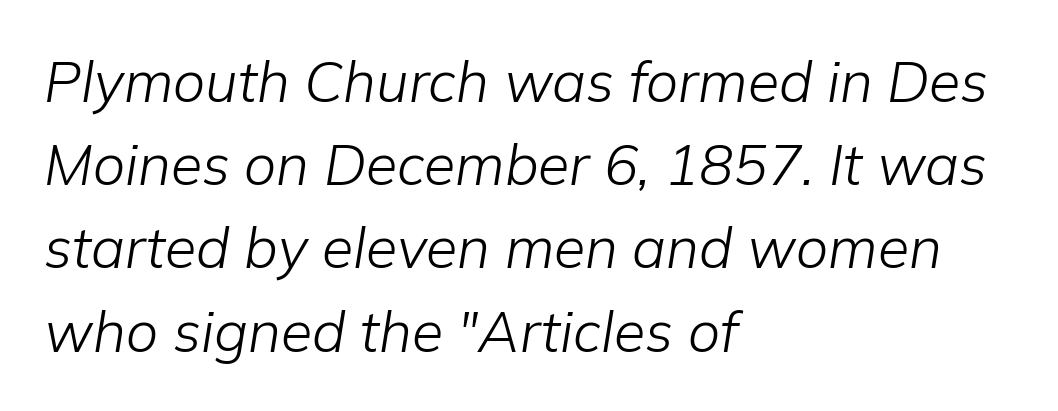
The image shows 57 px light type, italic (leaning right); set left-aligned, normal line spacing (1.46x), normal letter spacing, not underlined; low stroke contrast and a medium x-height.
